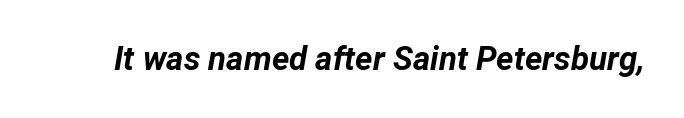
The rendering uses natural spacing where letterforms have individual widths. The specimen reads as italic at a glance. The face used here is rendered with its standard letterfit. Is the type bold? Yes — the strokes are clearly thick and heavy. Clear beneath every line of the passage.
